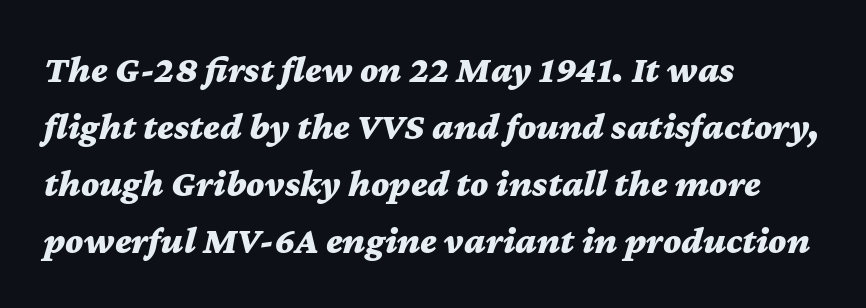
Emphasis by weight is at full strength: bold. The line-height multiplier appears to be the usual default. Designer's note — italics engaged. The face used here is proportionally spaced, like ordinary book or web type. Spacing between characters is what you'd get straight out of the box.
